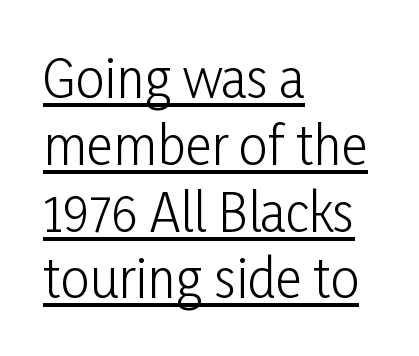
The image shows 51 px light, condensed sans-serif type, upright; set left-aligned, normal line spacing (1.31x), normal letter spacing, underlined; low stroke contrast and a medium x-height.
